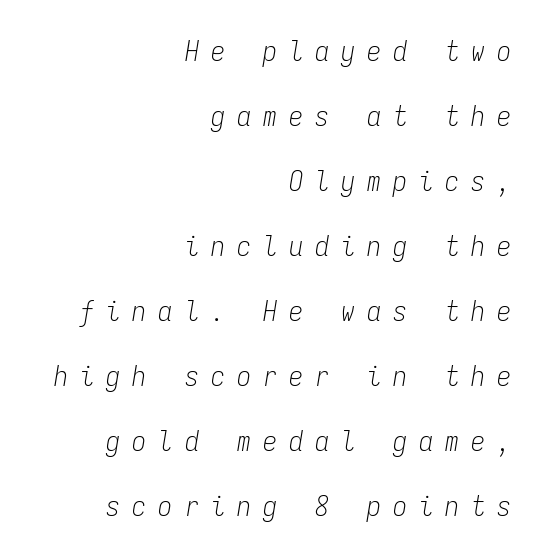
{"italic": "yes", "lean": "right", "slant_degrees": 9, "bold": "no", "weight": "light", "width": "condensed", "stroke_contrast": "low", "x_height": "medium", "monospaced": "yes", "underline": "no", "align": "right", "line_spacing": "loose", "line_spacing_ratio": 2.32, "letter_spacing": "wide", "letter_spacing_em": 0.43, "glyph_px": 28}
